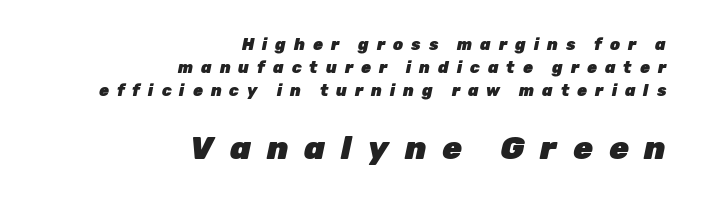
Q: Is the text bold? A: Yes.
Q: Is the text italic (slanted)? A: Yes, it leans right by about 12 degrees.
Q: Is the text underlined? A: No.
Q: How is the paragraph aligned? A: Right-aligned.
Q: Is the spacing between letters normal or unusually wide? A: Unusually wide.
Q: Is the spacing between lines tight, normal or loose? A: Normal.
Q: Which block of text is set in a larger size, the first (top) or the second (bottom)? A: The second (bottom) one.
Q: Width (condensed, normal, or wide)? A: Normal.
Q: Stroke contrast? A: Low.
Q: x-height? A: Medium.
Q: Monospaced? A: No.
